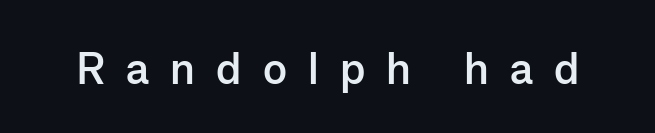
{"serif": "no", "italic": "no", "bold": "yes", "weight": "semibold", "width": "normal", "stroke_contrast": "low", "x_height": "medium", "monospaced": "no", "underline": "no", "letter_spacing": "wide", "letter_spacing_em": 0.48, "glyph_px": 44}
